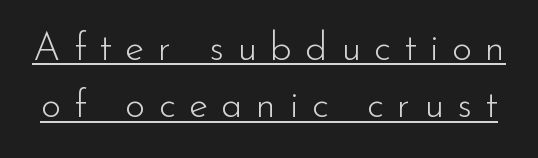
The image shows 39 px light sans-serif type, upright; set normal line spacing (1.47x), unusually wide letter spacing (+0.34 em), underlined; low stroke contrast and a small x-height.
